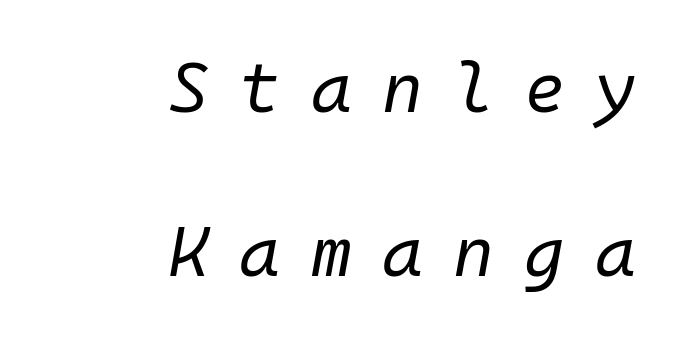
{"italic": "yes", "lean": "right", "slant_degrees": 10, "bold": "no", "weight": "regular", "width": "normal", "stroke_contrast": "low", "x_height": "medium", "monospaced": "yes", "underline": "no", "align": "right", "line_spacing": "loose", "line_spacing_ratio": 2.34, "letter_spacing": "wide", "letter_spacing_em": 0.43, "glyph_px": 70}
